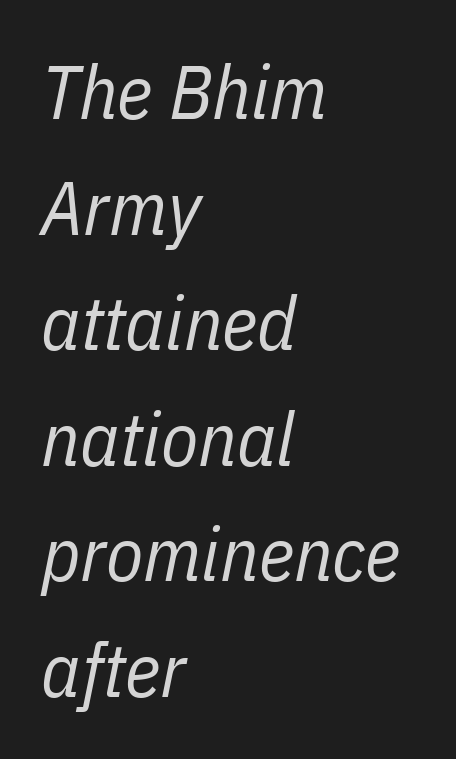
The image shows 76 px regular-weight, condensed type, italic (leaning right); set left-aligned, normal line spacing (1.52x), normal letter spacing, not underlined; low stroke contrast and a medium x-height.
